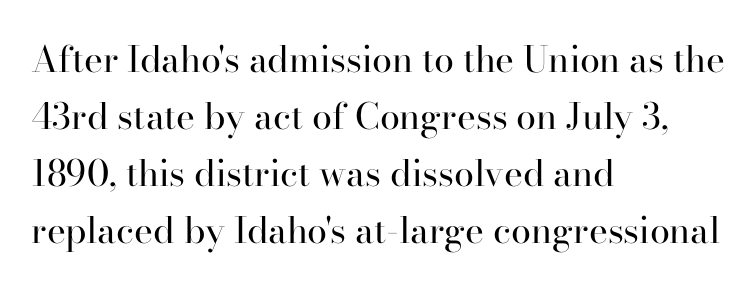
{"serif": "yes", "italic": "no", "bold": "no", "weight": "regular", "width": "normal", "stroke_contrast": "high", "x_height": "small", "monospaced": "no", "underline": "no", "align": "left", "line_spacing": "normal", "line_spacing_ratio": 1.58, "letter_spacing": "normal", "letter_spacing_em": 0.0, "glyph_px": 36}
